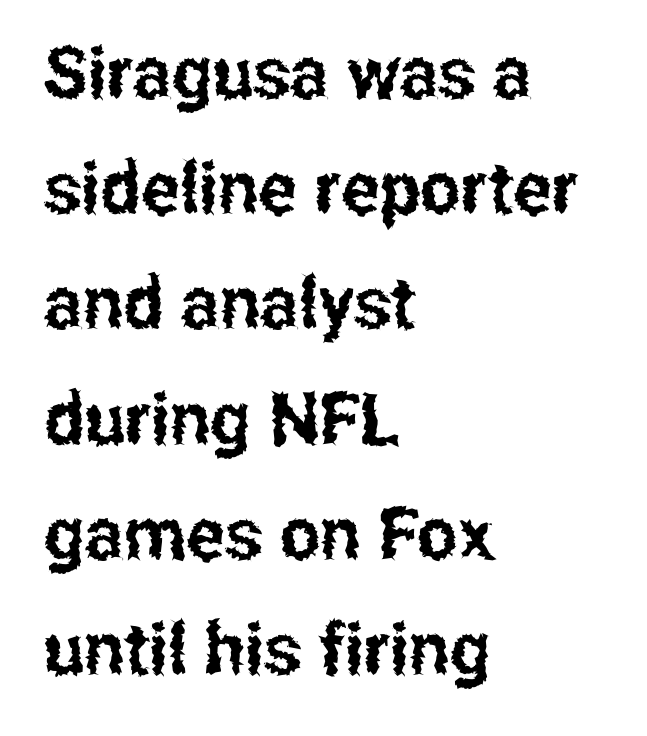
The image shows 72 px condensed sans-serif type, upright; set left-aligned, normal line spacing (1.6x), normal letter spacing, not underlined; low stroke contrast and a medium x-height.
